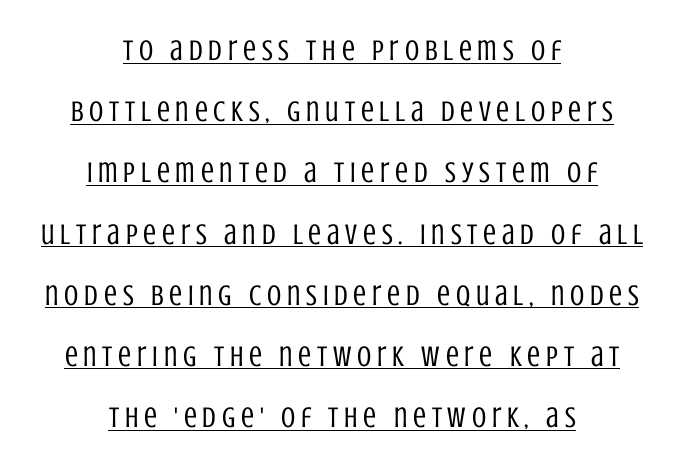
Q: Is the text bold? A: No.
Q: Is the text italic (slanted)? A: No, it is upright.
Q: Is the typeface a serif or a sans-serif typeface? A: Sans-serif.
Q: Is the text underlined? A: Yes.
Q: How is the paragraph aligned? A: Centered.
Q: Is the spacing between letters normal or unusually wide? A: Unusually wide.
Q: Is the spacing between lines tight, normal or loose? A: Loose.
Q: Width (condensed, normal, or wide)? A: Condensed.
Q: Stroke contrast? A: Low.
Q: x-height? A: Large.
Q: Monospaced? A: No.
